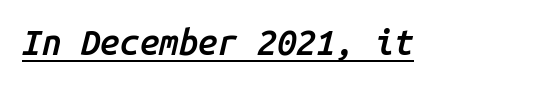
Fixed-width glyphs throughout — classic coding-font behaviour. The glyphs look as if they've been sheared to an angle. Glyph-to-glyph distance matches everyday printed text. Beneath each row of characters lies a ruled line. The face used here is a semibold: visibly heavier than regular, lighter than bold.
